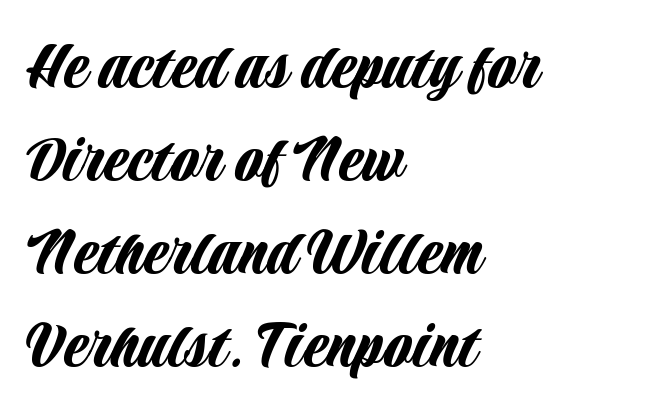
The passage shown is not underscored anywhere. A normal amount of white space separates one row of letters from the next. Short note: letters normally spaced. The font family rendered here belongs to the sans-serif group.
